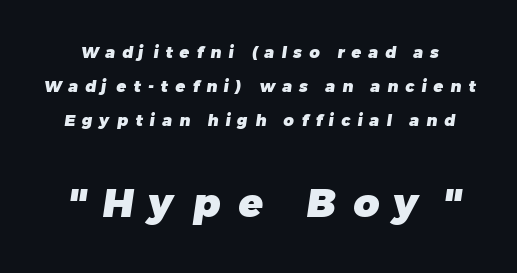
{"serif": "no", "bold": "yes", "weight": "heavy", "width": "normal", "stroke_contrast": "low", "x_height": "medium", "monospaced": "no", "underline": "no", "line_spacing": "loose", "line_spacing_ratio": 2.14, "letter_spacing": "wide", "letter_spacing_em": 0.44, "larger_block": "second", "size_ratio": 2.5, "glyph_px": 40}
